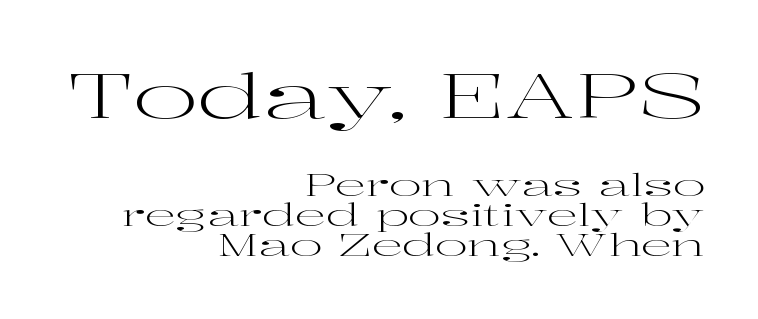
Q: Is the text bold? A: No.
Q: Is the text italic (slanted)? A: No, it is upright.
Q: Is the typeface a serif or a sans-serif typeface? A: Serif.
Q: Is the text underlined? A: No.
Q: How is the paragraph aligned? A: Right-aligned.
Q: Is the spacing between letters normal or unusually wide? A: Normal.
Q: Is the spacing between lines tight, normal or loose? A: Tight.
Q: Which block of text is set in a larger size, the first (top) or the second (bottom)? A: The first (top) one.
Q: Width (condensed, normal, or wide)? A: Wide.
Q: Stroke contrast? A: High.
Q: x-height? A: Medium.
Q: Monospaced? A: No.
